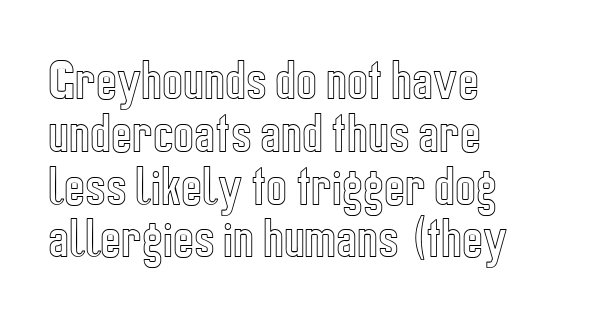
The image shows 44 px condensed type, upright; set left-aligned, line spacing 1.2x, normal letter spacing, not underlined; a medium x-height.
